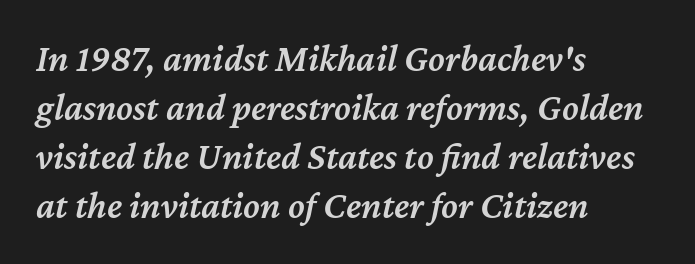
The image shows 38 px semibold type, italic (leaning right); set left-aligned, normal line spacing (1.29x), normal letter spacing, not underlined; medium stroke contrast and a medium x-height.
